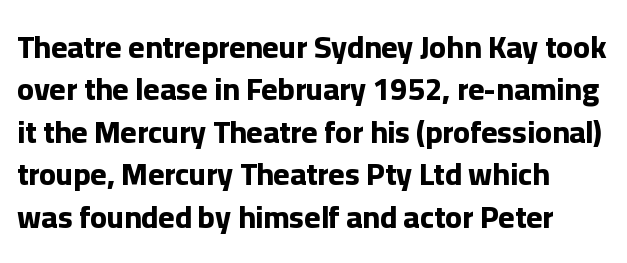
Q: Is the text bold? A: Yes.
Q: Is the text italic (slanted)? A: No, it is upright.
Q: Is the typeface a serif or a sans-serif typeface? A: Sans-serif.
Q: Is the text underlined? A: No.
Q: How is the paragraph aligned? A: Left-aligned.
Q: Is the spacing between letters normal or unusually wide? A: Normal.
Q: Is the spacing between lines tight, normal or loose? A: Normal.
Q: Width (condensed, normal, or wide)? A: Normal.
Q: Stroke contrast? A: Low.
Q: x-height? A: Medium.
Q: Monospaced? A: No.
